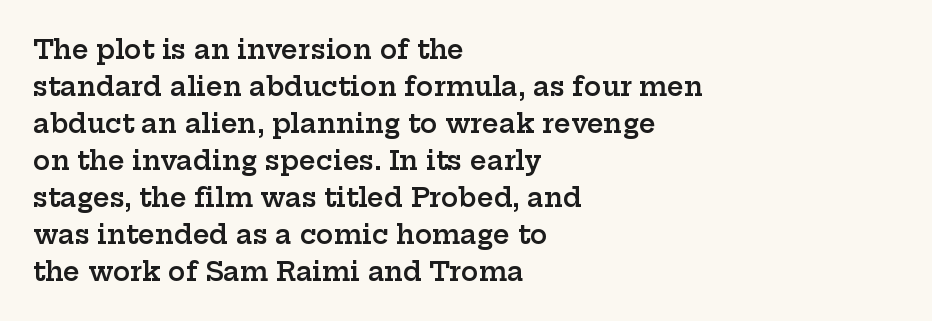
Q: Is the text bold? A: Semi-bold.
Q: Is the text italic (slanted)? A: No, it is upright.
Q: Is the text underlined? A: No.
Q: How is the paragraph aligned? A: Left-aligned.
Q: Is the spacing between letters normal or unusually wide? A: Normal.
Q: Is the spacing between lines tight, normal or loose? A: Normal.
